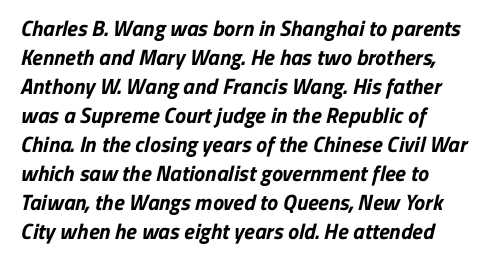
Q: Is the text bold? A: Yes.
Q: Is the text underlined? A: No.
Q: How is the paragraph aligned? A: Left-aligned.
Q: Is the spacing between letters normal or unusually wide? A: Normal.
Q: Is the spacing between lines tight, normal or loose? A: Normal.
